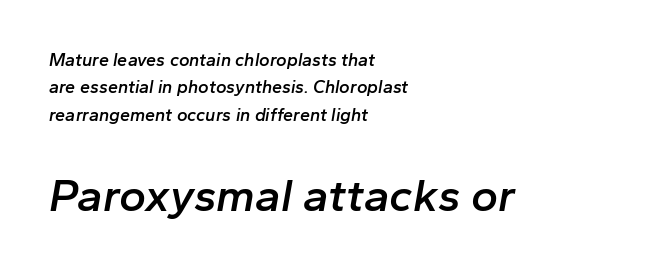
{"italic": "yes", "lean": "right", "slant_degrees": 10, "bold": "semi", "weight": "semibold", "width": "normal", "stroke_contrast": "low", "x_height": "medium", "monospaced": "no", "underline": "no", "align": "left", "line_spacing": "normal", "line_spacing_ratio": 1.52, "letter_spacing": "normal", "letter_spacing_em": 0.0, "larger_block": "second", "size_ratio": 2.56, "glyph_px": 46}
